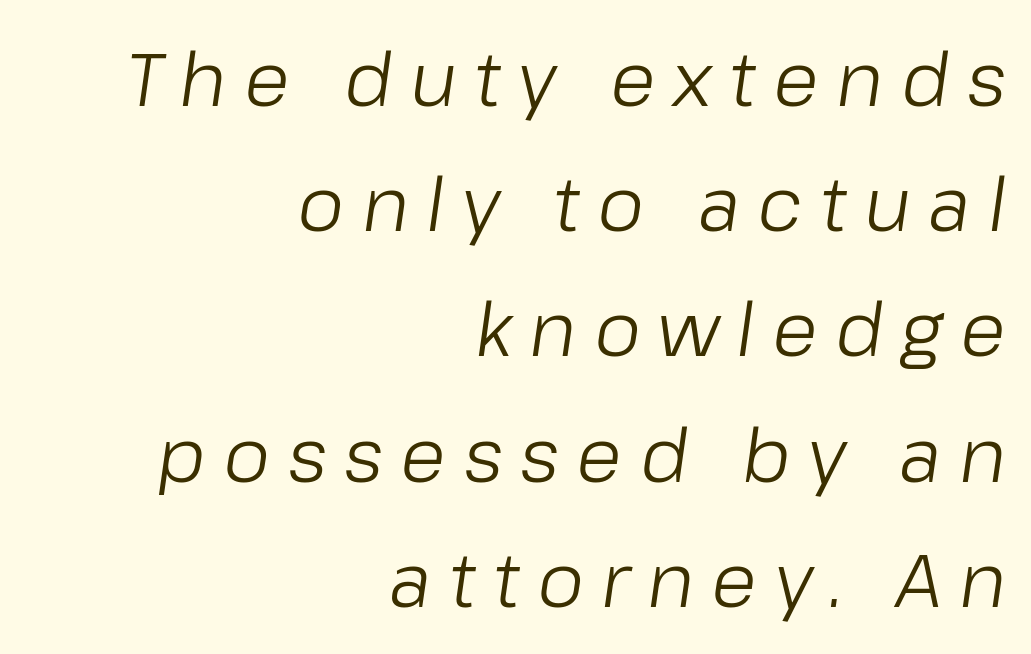
Q: Is the text bold? A: No.
Q: Is the text italic (slanted)? A: Yes, it leans right by about 8 degrees.
Q: Is the text underlined? A: No.
Q: How is the paragraph aligned? A: Right-aligned.
Q: Is the spacing between letters normal or unusually wide? A: Unusually wide.
Q: Is the spacing between lines tight, normal or loose? A: Normal.
Q: Width (condensed, normal, or wide)? A: Normal.
Q: Stroke contrast? A: Low.
Q: x-height? A: Medium.
Q: Monospaced? A: No.
